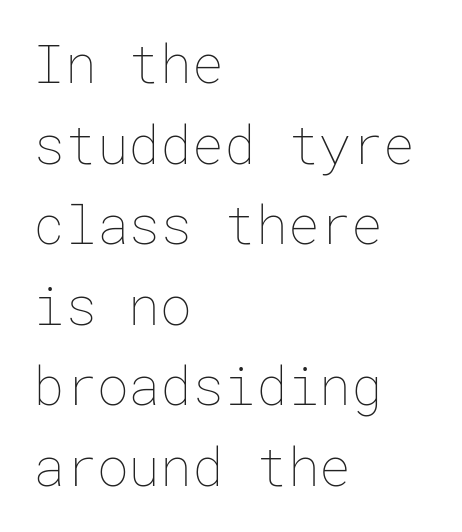
{"italic": "no", "bold": "no", "weight": "thin", "width": "normal", "stroke_contrast": "low", "x_height": "medium", "underline": "no", "align": "left", "line_spacing": "normal", "line_spacing_ratio": 1.52, "letter_spacing": "normal", "letter_spacing_em": 0.0, "glyph_px": 53}
